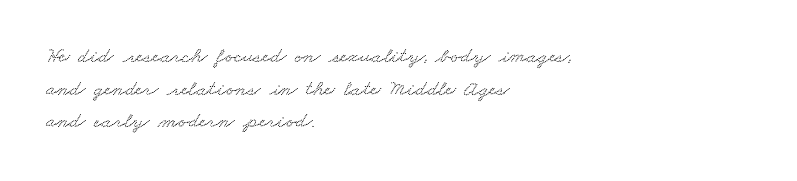
The image shows 22 px text type; set left-aligned, normal line spacing (1.48x), normal letter spacing, not underlined.
